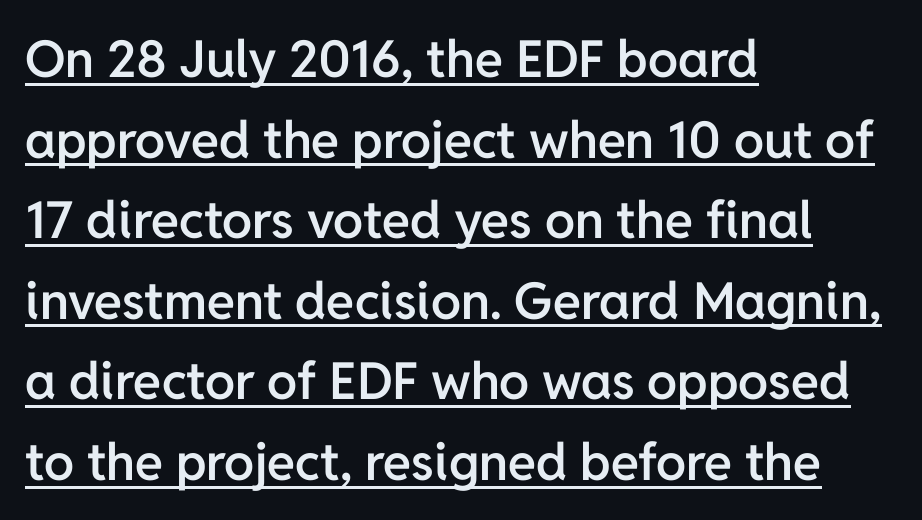
Q: Is the text bold? A: Semi-bold.
Q: Is the text italic (slanted)? A: No, it is upright.
Q: Is the typeface a serif or a sans-serif typeface? A: Sans-serif.
Q: Is the text underlined? A: Yes.
Q: How is the paragraph aligned? A: Left-aligned.
Q: Is the spacing between letters normal or unusually wide? A: Normal.
Q: Is the spacing between lines tight, normal or loose? A: Normal.
Q: Width (condensed, normal, or wide)? A: Normal.
Q: Stroke contrast? A: Low.
Q: x-height? A: Medium.
Q: Monospaced? A: No.
